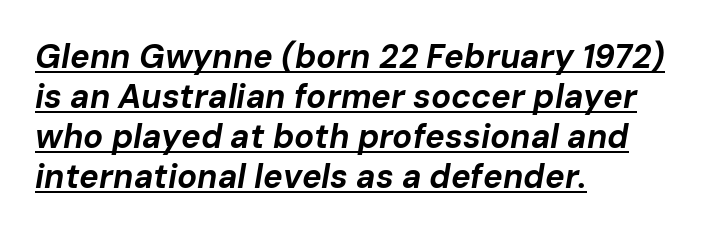
The lines in this sample share a left origin and differ only in where they stop. Weight check: bold — yes, fully. The face used here is proportionally spaced, like ordinary book or web type. The gaps between neighbouring characters are ordinary and unremarkable.
